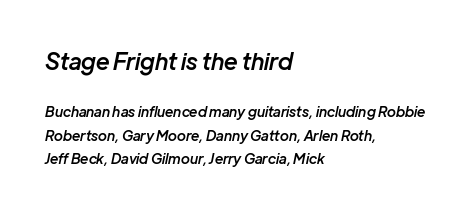
{"italic": "yes", "lean": "right", "slant_degrees": 12, "bold": "semi", "underline": "no", "align": "left", "line_spacing": "normal", "line_spacing_ratio": 1.68, "letter_spacing": "normal", "letter_spacing_em": 0.0, "larger_block": "first", "size_ratio": 1.64, "glyph_px": 23}
